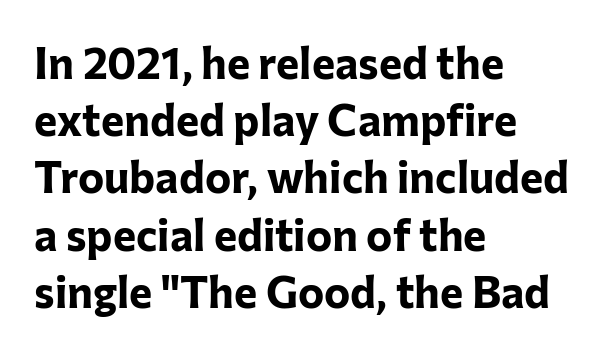
Q: Is the text bold? A: Yes.
Q: Is the text italic (slanted)? A: No, it is upright.
Q: Is the typeface a serif or a sans-serif typeface? A: Sans-serif.
Q: Is the text underlined? A: No.
Q: How is the paragraph aligned? A: Left-aligned.
Q: Is the spacing between letters normal or unusually wide? A: Normal.
Q: Is the spacing between lines tight, normal or loose? A: Normal.
Q: Width (condensed, normal, or wide)? A: Normal.
Q: Stroke contrast? A: Low.
Q: x-height? A: Medium.
Q: Monospaced? A: No.
